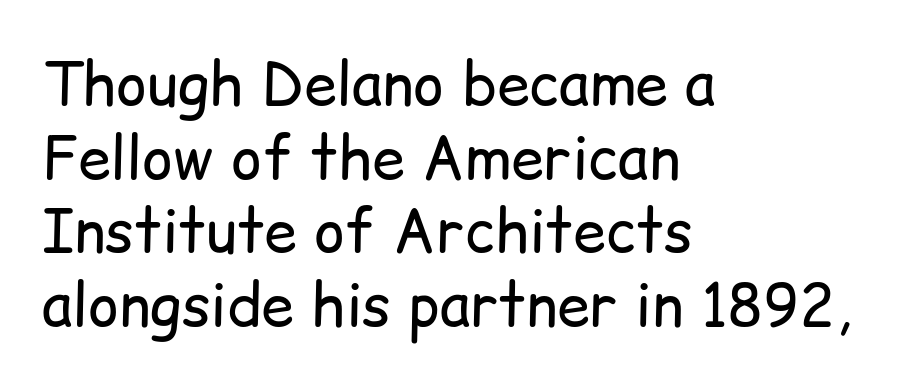
{"serif": "no", "italic": "no", "bold": "no", "weight": "regular", "width": "normal", "stroke_contrast": "low", "x_height": "medium", "monospaced": "no", "underline": "no", "align": "left", "line_spacing": "normal", "line_spacing_ratio": 1.25, "letter_spacing": "normal", "letter_spacing_em": 0.0, "glyph_px": 59}
